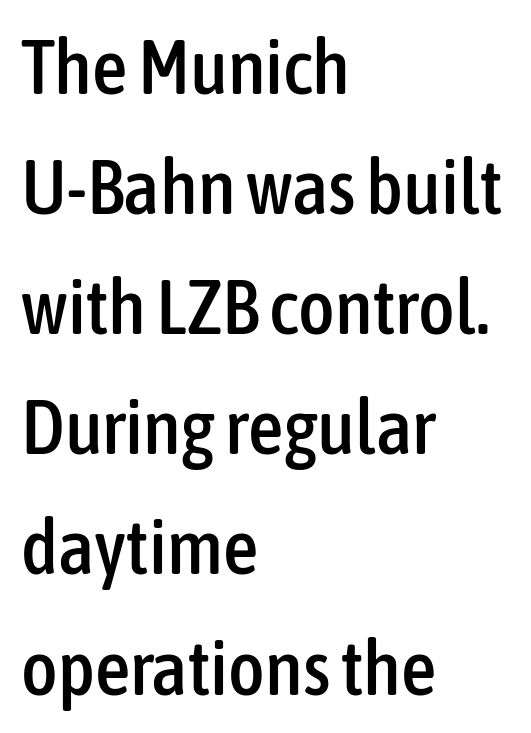
Q: Is the text italic (slanted)? A: No, it is upright.
Q: Is the typeface a serif or a sans-serif typeface? A: Sans-serif.
Q: Is the text underlined? A: No.
Q: How is the paragraph aligned? A: Left-aligned.
Q: Is the spacing between letters normal or unusually wide? A: Normal.
Q: Is the spacing between lines tight, normal or loose? A: Normal.
Q: Width (condensed, normal, or wide)? A: Condensed.
Q: Stroke contrast? A: Low.
Q: x-height? A: Medium.
Q: Monospaced? A: No.
